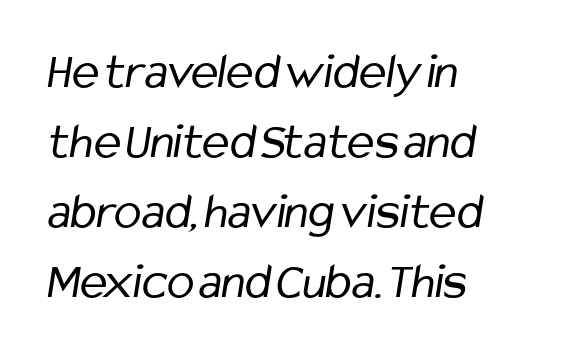
The image shows 51 px regular-weight, condensed sans-serif type; set left-aligned, normal line spacing (1.37x), normal letter spacing, not underlined; low stroke contrast and a medium x-height.
